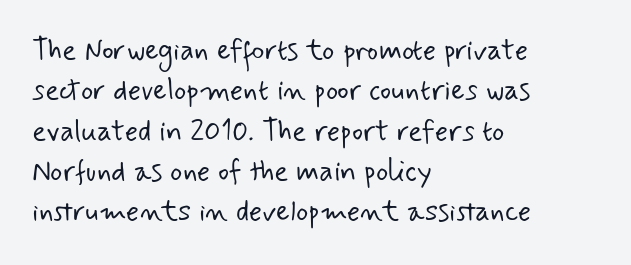
The image shows 29 px light sans-serif type; set left-aligned, normal line spacing (1.39x), normal letter spacing, not underlined; low stroke contrast and a small x-height.
